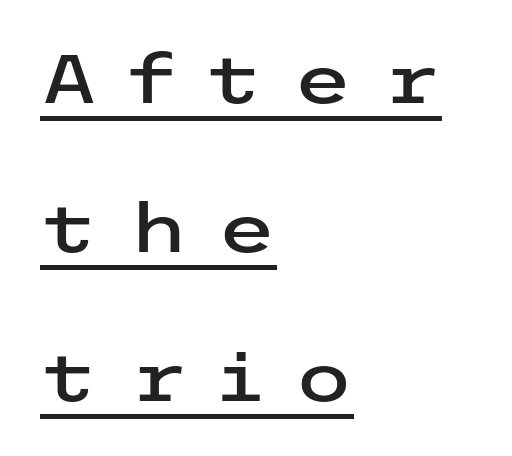
The horizontal fit of the characters is loose and conspicuously gappy. These characters rest on top of a visible drawn line. I'd call this a sans setting — the letters go barefoot. The text block is weighted toward the left margin, trailing off unevenly rightward. This sample trades compactness for vertical openness between lines. Unlike italic type, these characters show no tilt at all.
